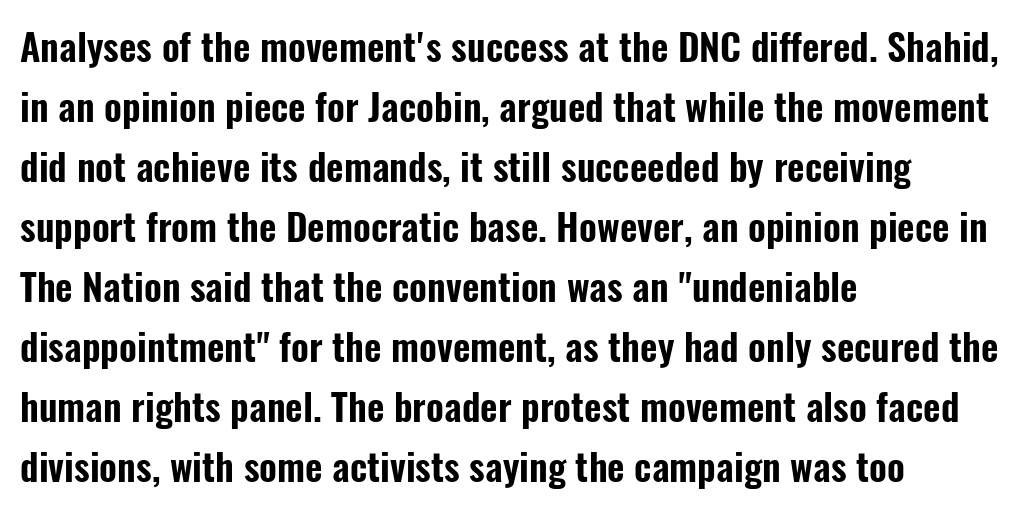
Q: Is the text italic (slanted)? A: No, it is upright.
Q: Is the typeface a serif or a sans-serif typeface? A: Sans-serif.
Q: Is the text underlined? A: No.
Q: How is the paragraph aligned? A: Left-aligned.
Q: Is the spacing between letters normal or unusually wide? A: Normal.
Q: Is the spacing between lines tight, normal or loose? A: Normal.
Q: Width (condensed, normal, or wide)? A: Condensed.
Q: Stroke contrast? A: Low.
Q: x-height? A: Medium.
Q: Monospaced? A: No.
